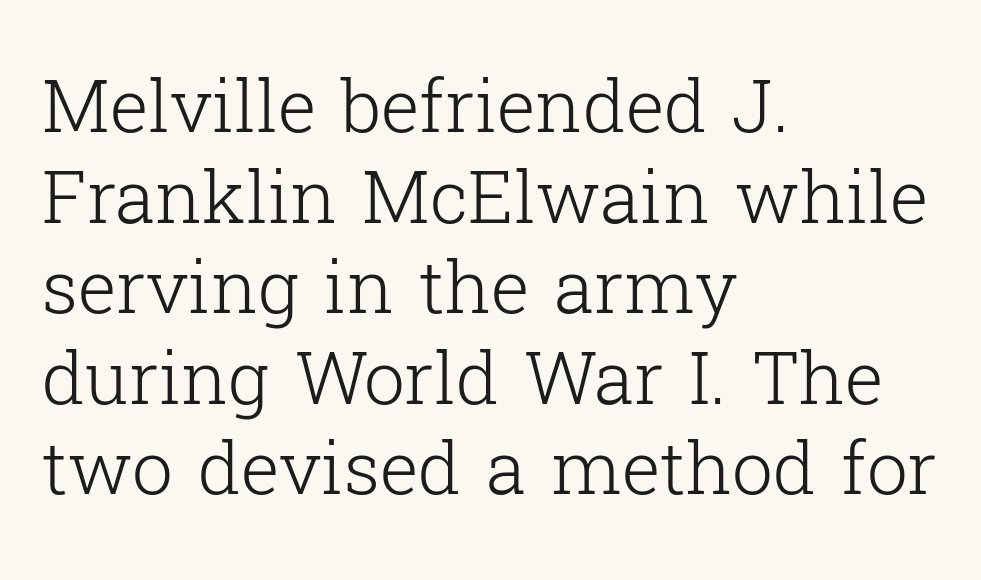
The image shows 73 px light serif type, upright; set left-aligned, line spacing 1.24x, normal letter spacing, not underlined; low stroke contrast and a medium x-height.
